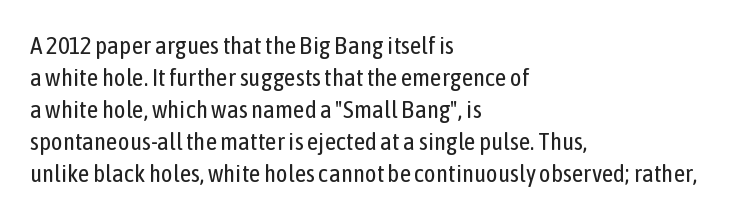
Q: Is the text bold? A: No.
Q: Is the text italic (slanted)? A: No, it is upright.
Q: Is the text underlined? A: No.
Q: How is the paragraph aligned? A: Left-aligned.
Q: Is the spacing between letters normal or unusually wide? A: Normal.
Q: Is the spacing between lines tight, normal or loose? A: Normal.
